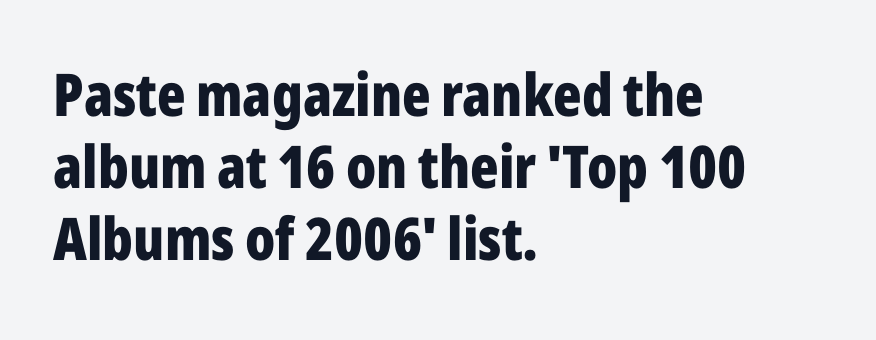
Italic: no, the glyphs are upright roman. Line beginnings align vertically; line endings do not. Short note: letters normally spaced. Descender tails drop into unmarked territory. The font is running at its bold setting.
